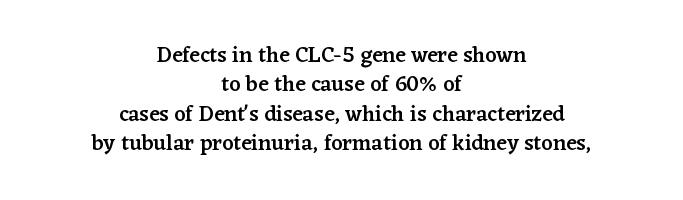
{"italic": "no", "bold": "semi", "underline": "no", "align": "center", "line_spacing": "normal", "line_spacing_ratio": 1.33, "letter_spacing": "normal", "letter_spacing_em": 0.0, "glyph_px": 22}
